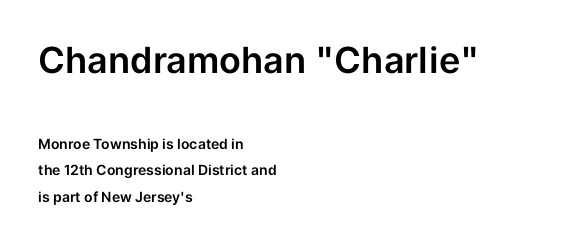
{"serif": "no", "italic": "no", "width": "normal", "stroke_contrast": "low", "x_height": "medium", "monospaced": "no", "underline": "no", "align": "left", "line_spacing_ratio": 1.89, "letter_spacing": "normal", "letter_spacing_em": 0.0, "larger_block": "first", "size_ratio": 2.57, "glyph_px": 36}
